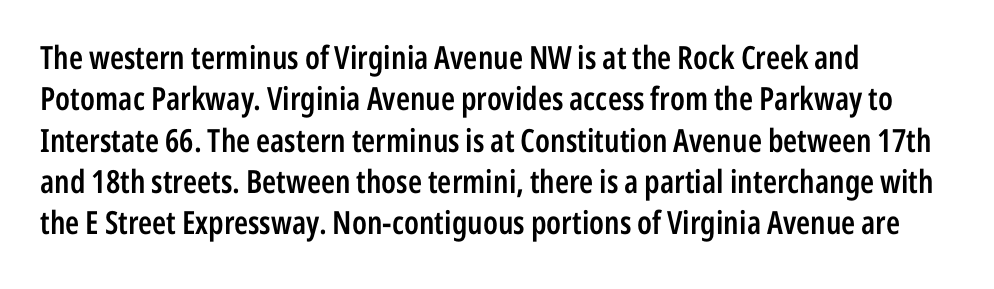
Each new line begins a customary step beneath the previous one. The face used here is a semibold: visibly heavier than regular, lighter than bold. A typesetter would call this proportional, since set widths differ per character. These lines are composed in type without serifs. Every stem runs plumb, perpendicular to the baseline. Anything drawn beneath the words? Only blank space.
